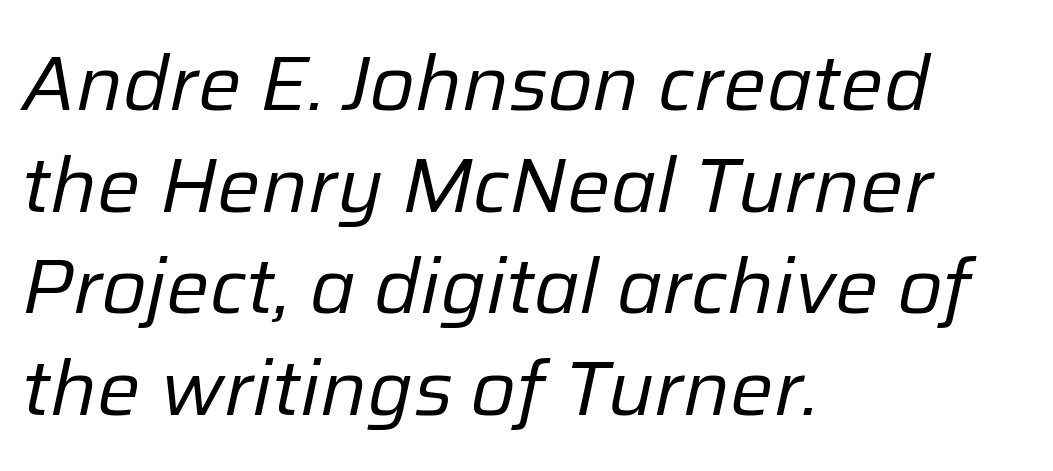
The image shows 77 px regular-weight type, italic (leaning right); set left-aligned, normal line spacing (1.32x), normal letter spacing, not underlined; low stroke contrast and a medium x-height.
